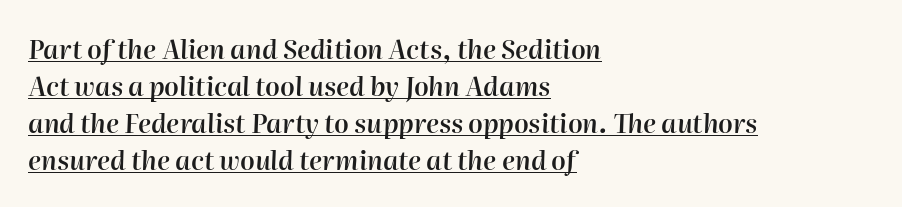
{"italic": "yes", "lean": "right", "slant_degrees": 2, "bold": "semi", "underline": "yes", "align": "left", "line_spacing": "normal", "line_spacing_ratio": 1.42, "letter_spacing": "normal", "letter_spacing_em": 0.0, "glyph_px": 26}
